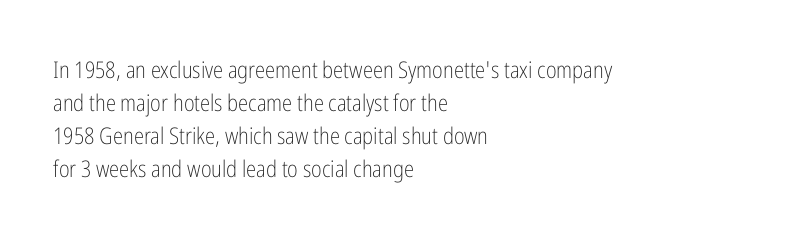
The image shows 23 px text type, upright; set left-aligned, normal line spacing (1.44x), normal letter spacing, not underlined.
